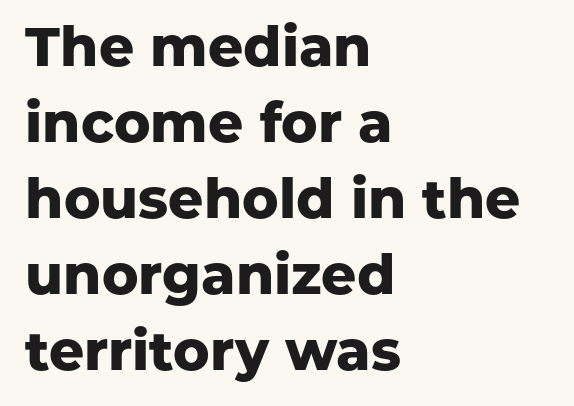
Q: Is the text bold? A: Yes.
Q: Is the text italic (slanted)? A: No, it is upright.
Q: Is the typeface a serif or a sans-serif typeface? A: Sans-serif.
Q: Is the text underlined? A: No.
Q: How is the paragraph aligned? A: Left-aligned.
Q: Is the spacing between letters normal or unusually wide? A: Normal.
Q: Is the spacing between lines tight, normal or loose? A: Normal.
Q: Width (condensed, normal, or wide)? A: Normal.
Q: Stroke contrast? A: Low.
Q: x-height? A: Medium.
Q: Monospaced? A: No.
